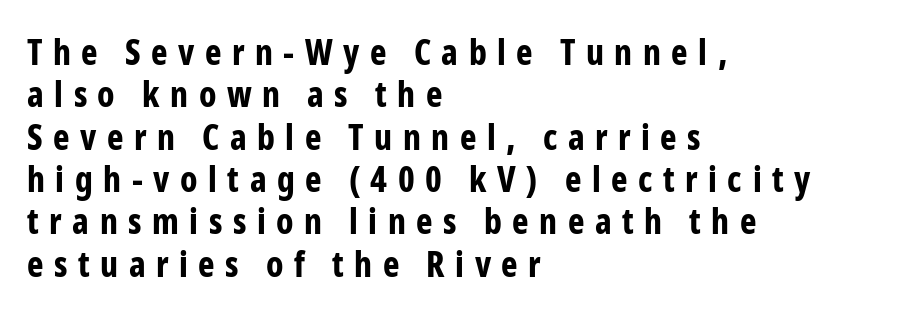
Q: Is the text bold? A: Yes.
Q: Is the text italic (slanted)? A: No, it is upright.
Q: Is the typeface a serif or a sans-serif typeface? A: Sans-serif.
Q: Is the text underlined? A: No.
Q: How is the paragraph aligned? A: Left-aligned.
Q: Is the spacing between letters normal or unusually wide? A: Unusually wide.
Q: Width (condensed, normal, or wide)? A: Condensed.
Q: Stroke contrast? A: Low.
Q: x-height? A: Medium.
Q: Monospaced? A: No.
